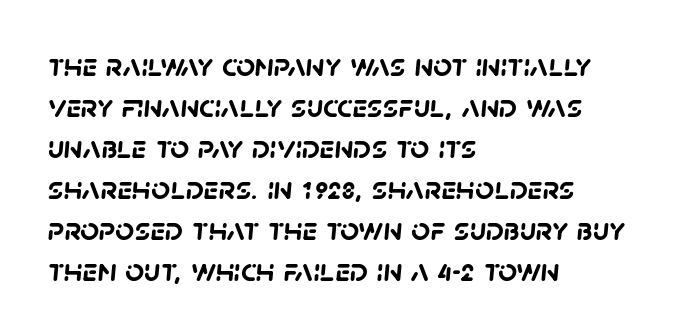
The baseline area is clear. Letterform terminals end flat and unadorned throughout the passage. Each word holds together tightly as a unit, with standard inter-letter gaps. If you drew a ruler down the left edge, every line would touch it.
